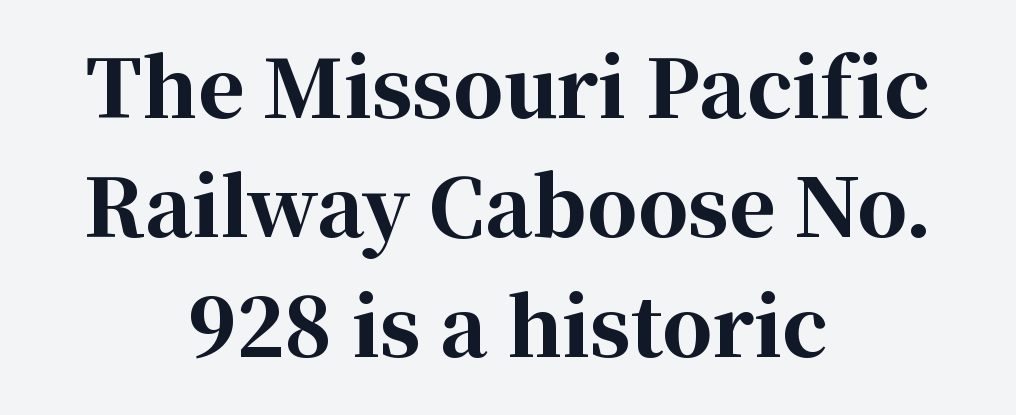
The specimen omits any rule beneath the text block's lines. The block of text has a typical density, with ordinary space between rows. These lines keep a tight, regular rhythm from letter to letter. This rendering employs a face with finishing strokes, i.e., a serif.
